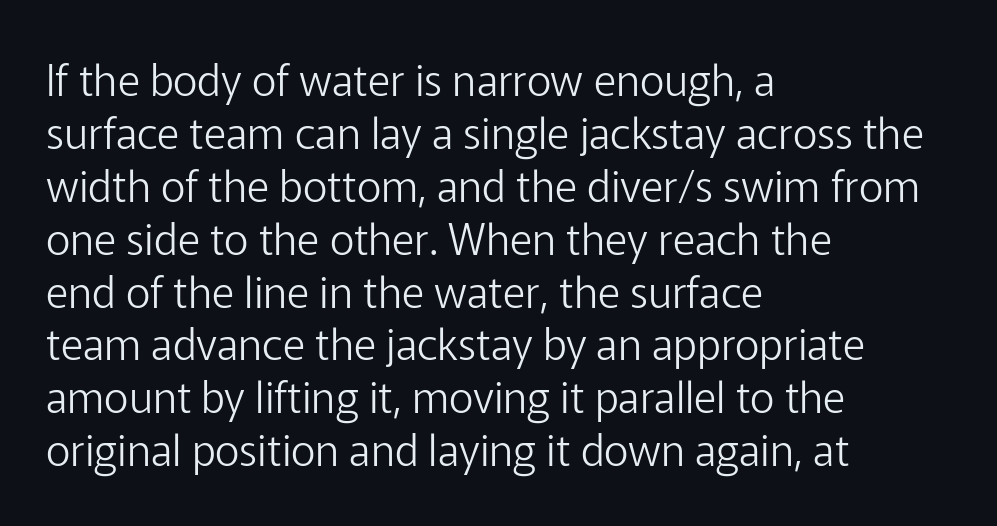
{"serif": "no", "italic": "no", "bold": "no", "weight": "light", "width": "normal", "stroke_contrast": "low", "x_height": "medium", "monospaced": "no", "underline": "no", "align": "left", "line_spacing_ratio": 1.23, "letter_spacing": "normal", "letter_spacing_em": 0.0, "glyph_px": 43}
